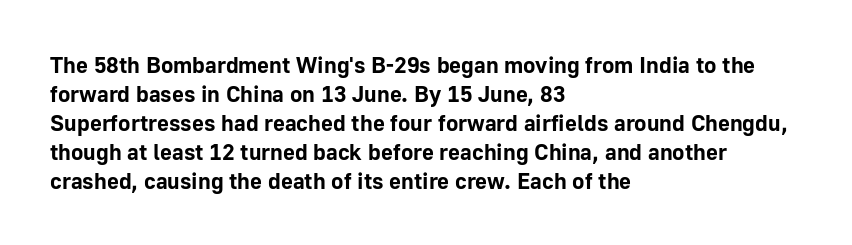
Q: Is the text bold? A: Yes.
Q: Is the text italic (slanted)? A: No, it is upright.
Q: Is the text underlined? A: No.
Q: How is the paragraph aligned? A: Left-aligned.
Q: Is the spacing between letters normal or unusually wide? A: Normal.
Q: Is the spacing between lines tight, normal or loose? A: Normal.
